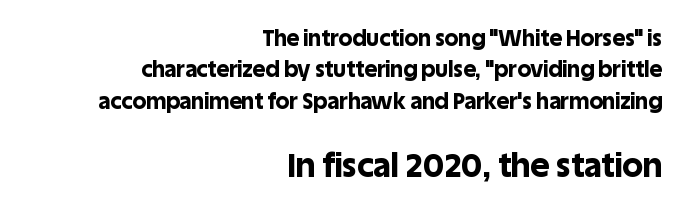
{"serif": "no", "italic": "no", "bold": "yes", "weight": "bold", "width": "normal", "x_height": "large", "monospaced": "no", "underline": "no", "align": "right", "line_spacing": "normal", "line_spacing_ratio": 1.43, "letter_spacing": "normal", "letter_spacing_em": 0.0, "larger_block": "second", "size_ratio": 1.5, "glyph_px": 33}
